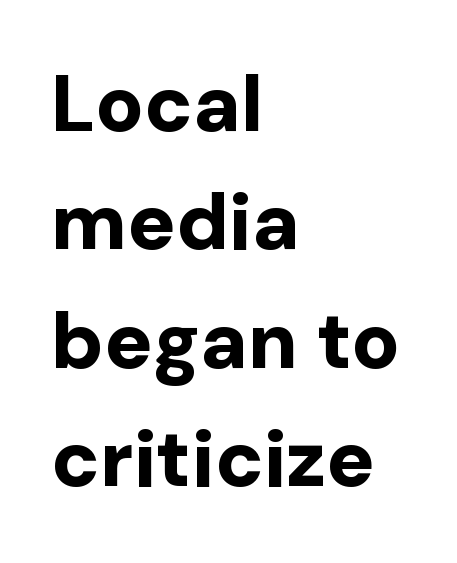
Regular leading. The foot of each line stays bare and open. No italicization has been applied; the sample stays upright. Glyph-to-glyph distance matches everyday printed text.
